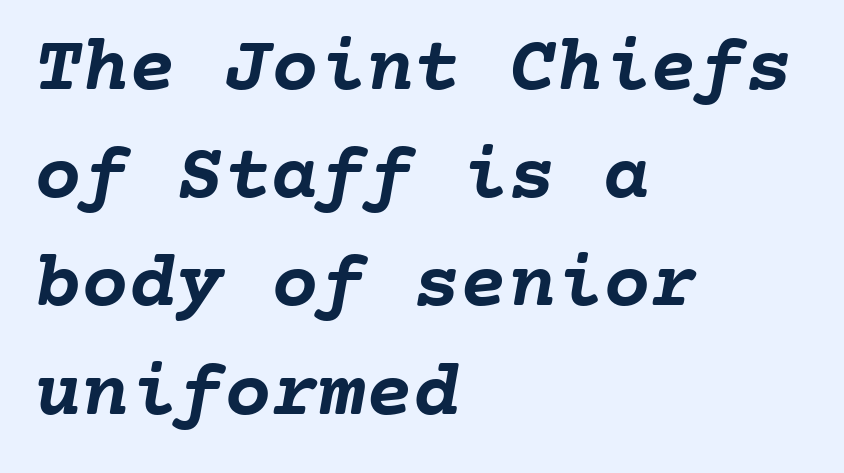
{"bold": "yes", "weight": "semibold", "width": "normal", "stroke_contrast": "low", "x_height": "medium", "monospaced": "yes", "underline": "no", "align": "left", "line_spacing": "normal", "line_spacing_ratio": 1.37, "letter_spacing": "normal", "letter_spacing_em": 0.0, "glyph_px": 79}
